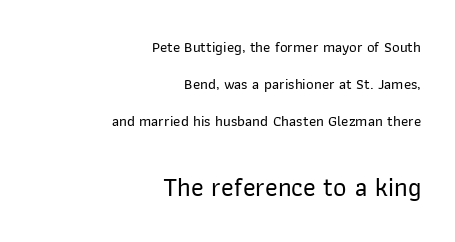
The image shows 26 px text type, upright; set right-aligned, loose line spacing (2.47x), normal letter spacing, not underlined; the second (bottom) block is 1.73x larger.
